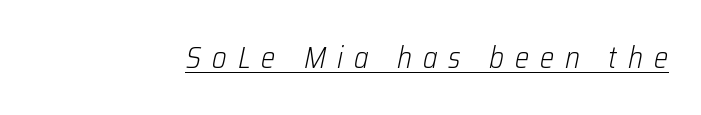
Q: Is the text bold? A: No.
Q: Is the text italic (slanted)? A: Yes, it leans right by about 12 degrees.
Q: Is the text underlined? A: Yes.
Q: Is the spacing between letters normal or unusually wide? A: Unusually wide.
Q: Width (condensed, normal, or wide)? A: Condensed.
Q: Stroke contrast? A: Low.
Q: x-height? A: Medium.
Q: Monospaced? A: No.
